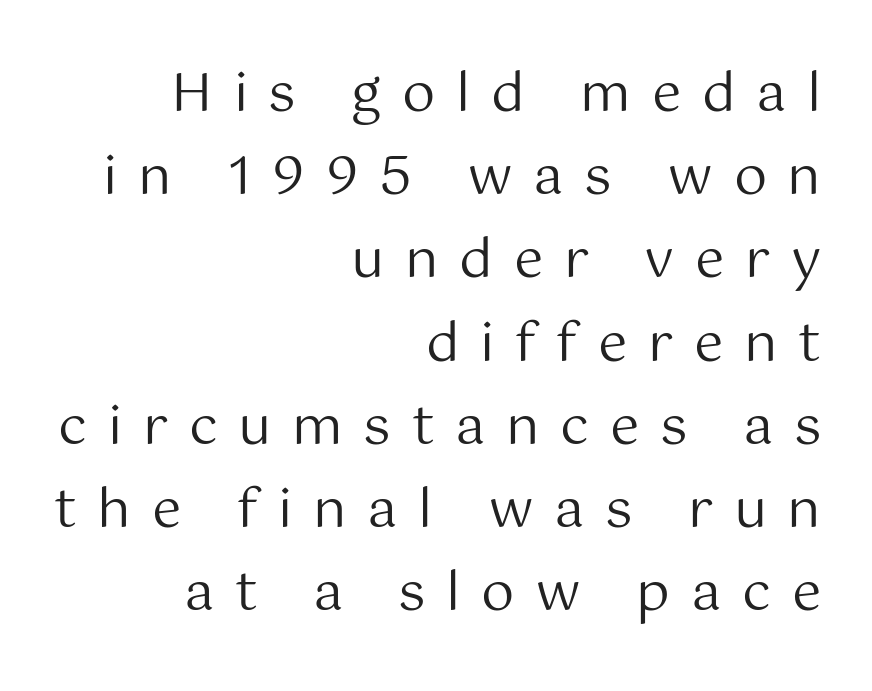
{"serif": "no", "italic": "no", "bold": "no", "weight": "regular", "width": "normal", "stroke_contrast": "medium", "x_height": "medium", "monospaced": "no", "underline": "no", "align": "right", "line_spacing": "normal", "line_spacing_ratio": 1.57, "letter_spacing": "wide", "letter_spacing_em": 0.39, "glyph_px": 53}
